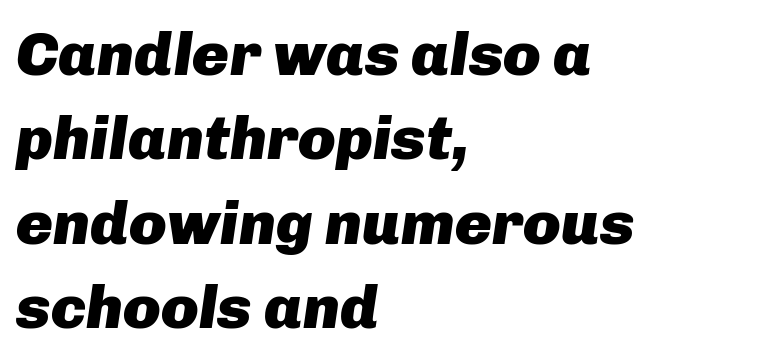
{"italic": "yes", "lean": "right", "slant_degrees": 8, "bold": "yes", "weight": "heavy", "width": "normal", "stroke_contrast": "low", "x_height": "medium", "monospaced": "no", "underline": "no", "align": "left", "line_spacing": "normal", "line_spacing_ratio": 1.36, "letter_spacing": "normal", "letter_spacing_em": 0.0, "glyph_px": 62}
